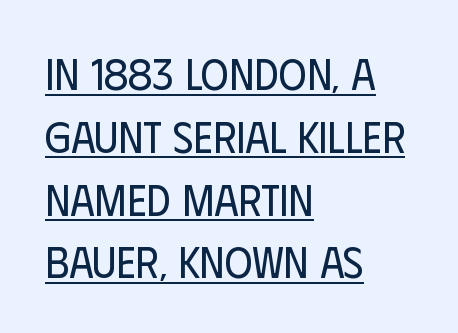
The image shows 43 px regular-weight, condensed sans-serif type, upright; set left-aligned, normal line spacing (1.46x), normal letter spacing, underlined; low stroke contrast and a large x-height.
